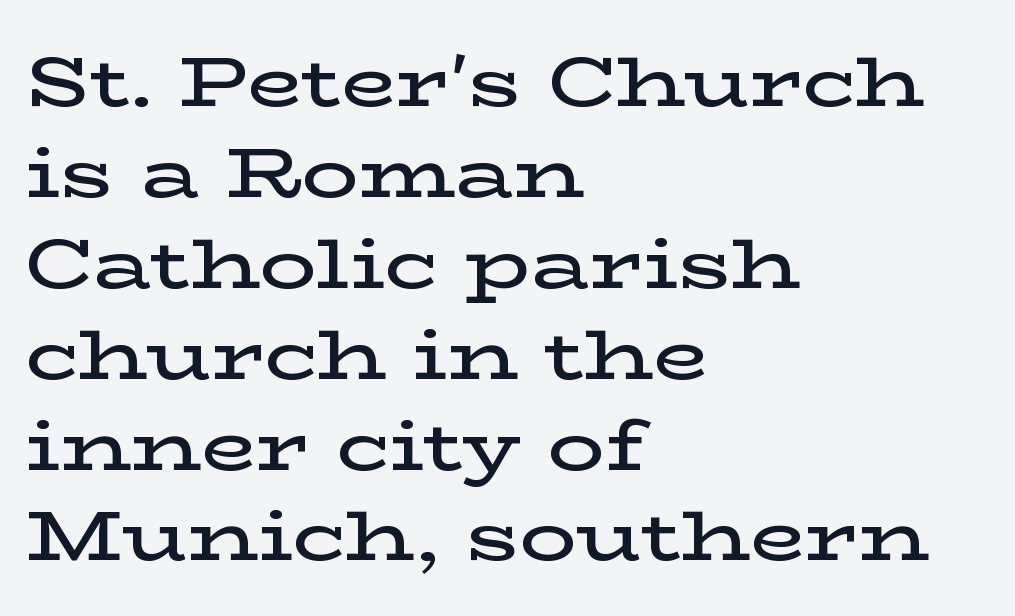
Q: Is the text bold? A: Semi-bold.
Q: Is the text italic (slanted)? A: No, it is upright.
Q: Is the typeface a serif or a sans-serif typeface? A: Serif.
Q: Is the text underlined? A: No.
Q: How is the paragraph aligned? A: Left-aligned.
Q: Is the spacing between letters normal or unusually wide? A: Normal.
Q: Is the spacing between lines tight, normal or loose? A: Normal.
Q: Width (condensed, normal, or wide)? A: Wide.
Q: Stroke contrast? A: Low.
Q: x-height? A: Medium.
Q: Monospaced? A: No.
